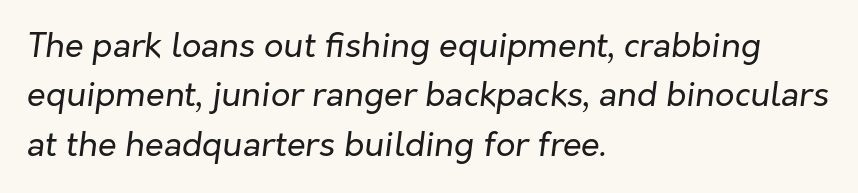
Q: Is the text bold? A: No.
Q: Is the text italic (slanted)? A: Yes, it leans right by about 7 degrees.
Q: Is the text underlined? A: No.
Q: How is the paragraph aligned? A: Left-aligned.
Q: Is the spacing between letters normal or unusually wide? A: Normal.
Q: Is the spacing between lines tight, normal or loose? A: Normal.
Q: Width (condensed, normal, or wide)? A: Normal.
Q: Stroke contrast? A: Low.
Q: x-height? A: Medium.
Q: Monospaced? A: No.
